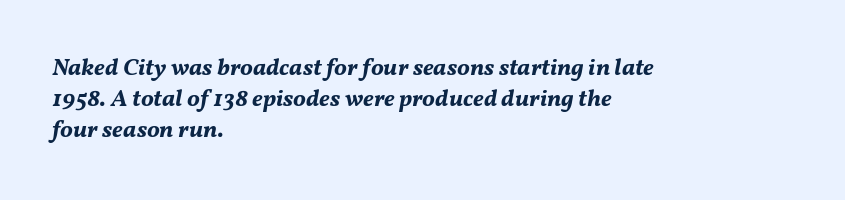
{"italic": "yes", "lean": "right", "slant_degrees": 11, "bold": "yes", "underline": "no", "align": "left", "line_spacing": "normal", "line_spacing_ratio": 1.29, "letter_spacing": "normal", "letter_spacing_em": 0.0, "glyph_px": 24}
